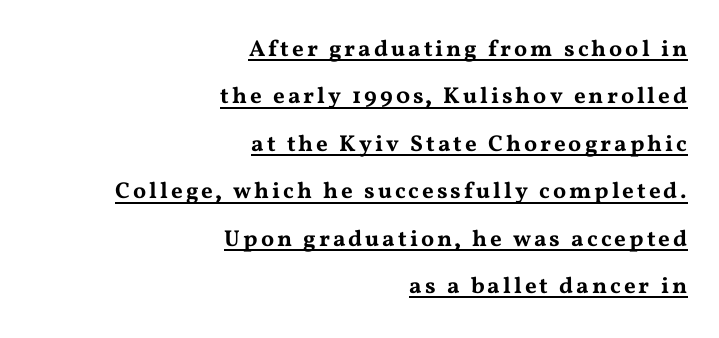
{"italic": "no", "underline": "yes", "align": "right", "line_spacing": "loose", "line_spacing_ratio": 2.06, "glyph_px": 23}
